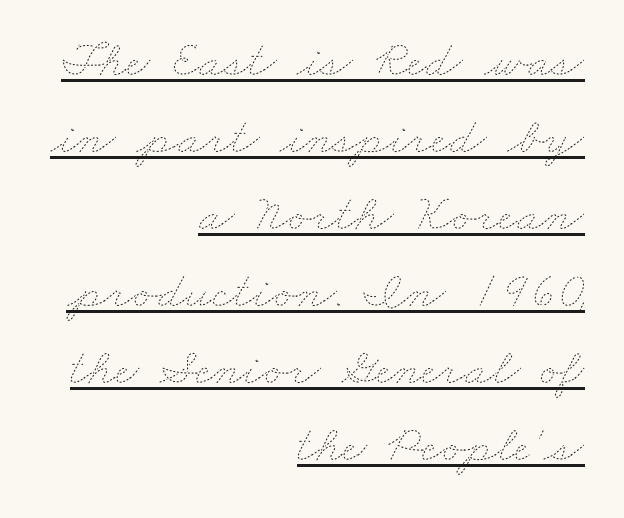
{"bold": "no", "weight": "thin", "width": "wide", "stroke_contrast": "low", "x_height": "small", "monospaced": "no", "underline": "yes", "align": "right", "line_spacing": "normal", "line_spacing_ratio": 1.48, "letter_spacing": "normal", "letter_spacing_em": 0.0, "glyph_px": 52}
